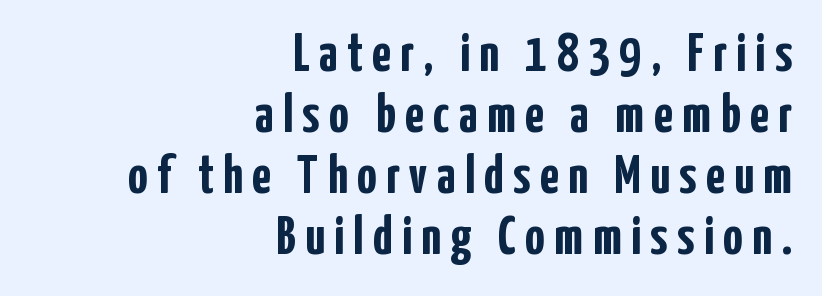
Q: Is the text bold? A: Yes.
Q: Is the text italic (slanted)? A: No, it is upright.
Q: Is the typeface a serif or a sans-serif typeface? A: Sans-serif.
Q: Is the text underlined? A: No.
Q: How is the paragraph aligned? A: Right-aligned.
Q: Is the spacing between lines tight, normal or loose? A: Tight.
Q: Width (condensed, normal, or wide)? A: Condensed.
Q: Stroke contrast? A: Low.
Q: x-height? A: Medium.
Q: Monospaced? A: No.
